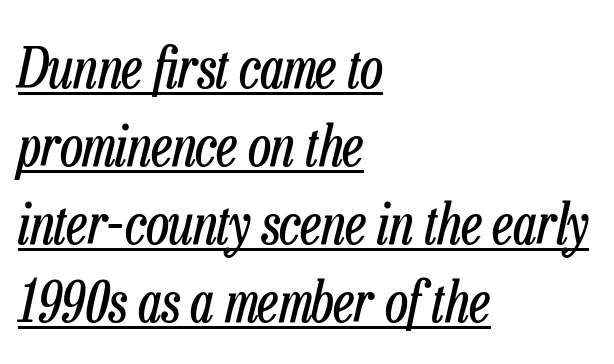
{"italic": "yes", "lean": "right", "slant_degrees": 13, "bold": "no", "weight": "regular", "width": "condensed", "stroke_contrast": "low", "x_height": "medium", "monospaced": "no", "underline": "yes", "align": "left", "line_spacing": "normal", "line_spacing_ratio": 1.39, "letter_spacing": "normal", "letter_spacing_em": 0.0, "glyph_px": 56}
